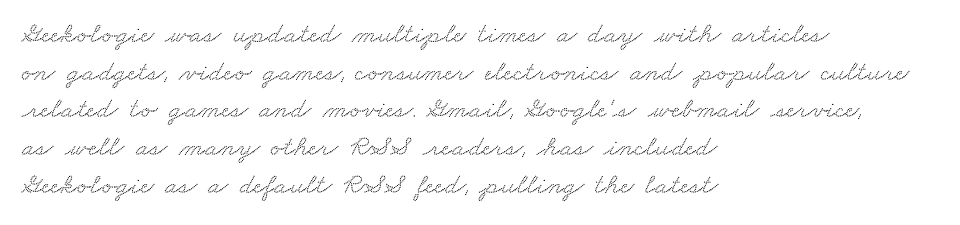
{"serif": "yes", "width": "wide", "stroke_contrast": "medium", "x_height": "small", "monospaced": "no", "underline": "no", "align": "left", "line_spacing": "normal", "line_spacing_ratio": 1.3, "letter_spacing": "normal", "letter_spacing_em": 0.0, "glyph_px": 29}
